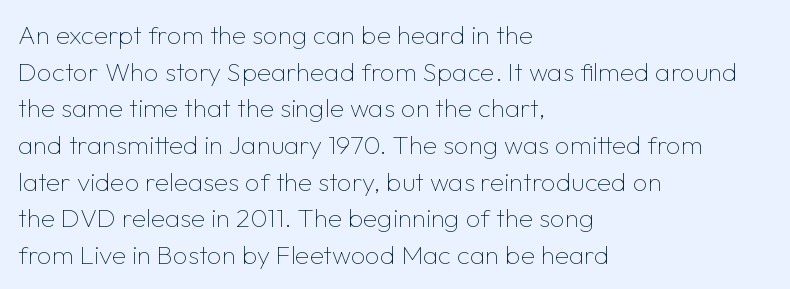
The image shows 26 px text type, upright; set left-aligned, normal line spacing (1.41x), normal letter spacing, not underlined.
